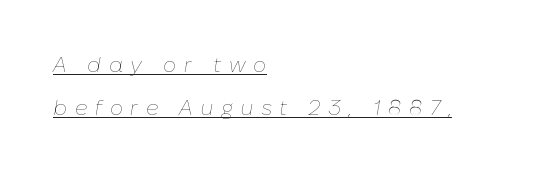
Q: Is the text bold? A: No.
Q: Is the text italic (slanted)? A: Yes, it leans right by about 10 degrees.
Q: Is the text underlined? A: Yes.
Q: How is the paragraph aligned? A: Left-aligned.
Q: Is the spacing between letters normal or unusually wide? A: Unusually wide.
Q: Is the spacing between lines tight, normal or loose? A: Loose.
